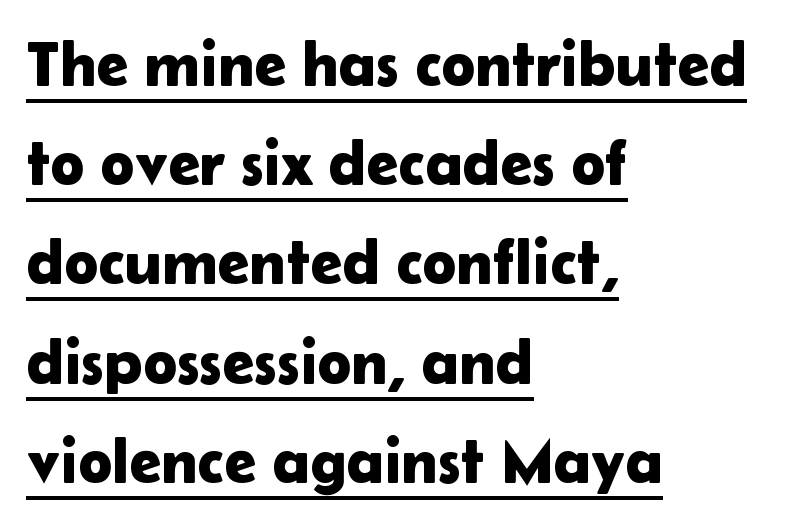
The image shows 64 px sans-serif type, upright; set left-aligned, normal line spacing (1.55x), normal letter spacing, underlined; low stroke contrast and a medium x-height.
